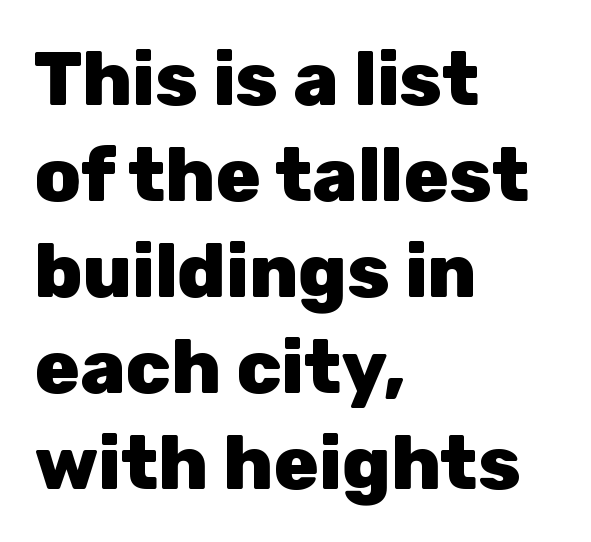
The image shows 75 px heavy sans-serif type, upright; set left-aligned, normal line spacing (1.28x), normal letter spacing, not underlined; low stroke contrast and a medium x-height.
